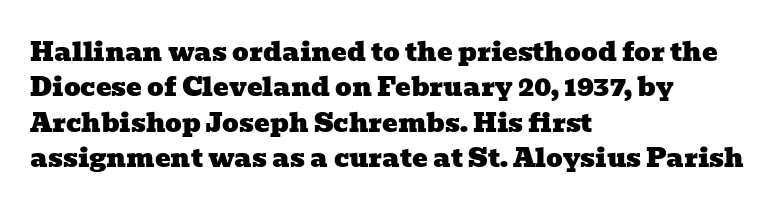
A clean baseline with only descenders dipping below it. These lines are set flush left with a ragged right edge. The rendering uses a moderate line-height, typical for paragraphs. The line texture is even and compact thanks to regular tracking.
